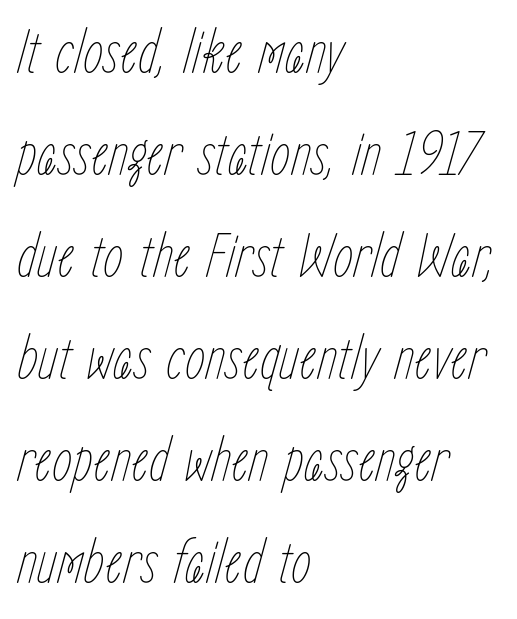
Does the lettering tilt? It does — this is italic. Underlining? Definitely not there. The line-height multiplier appears to be the usual default. Spacing verdict: proportional, widths tailored to each character. On a weight scale, this lands at 450 or below. The typesetter chose a ragged-right arrangement here.
